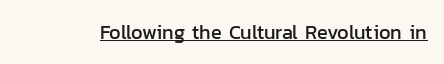
{"italic": "no", "underline": "yes", "letter_spacing": "normal", "letter_spacing_em": 0.0, "glyph_px": 20}
